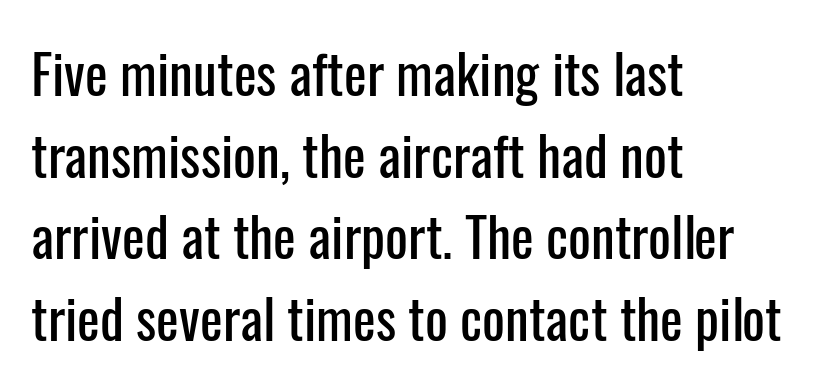
This sample has the flowing, uneven cadence of proportional lettering. Tracking here is standard; glyphs follow each other at the usual distance. Visually the block forms a straight wall on the left and a jagged coastline on the right. Compared with typical paragraphs, the rows here are spaced about the same. Decoration check: the copy has no underline. Are there feet on the stems? There aren't — it's a sans.
